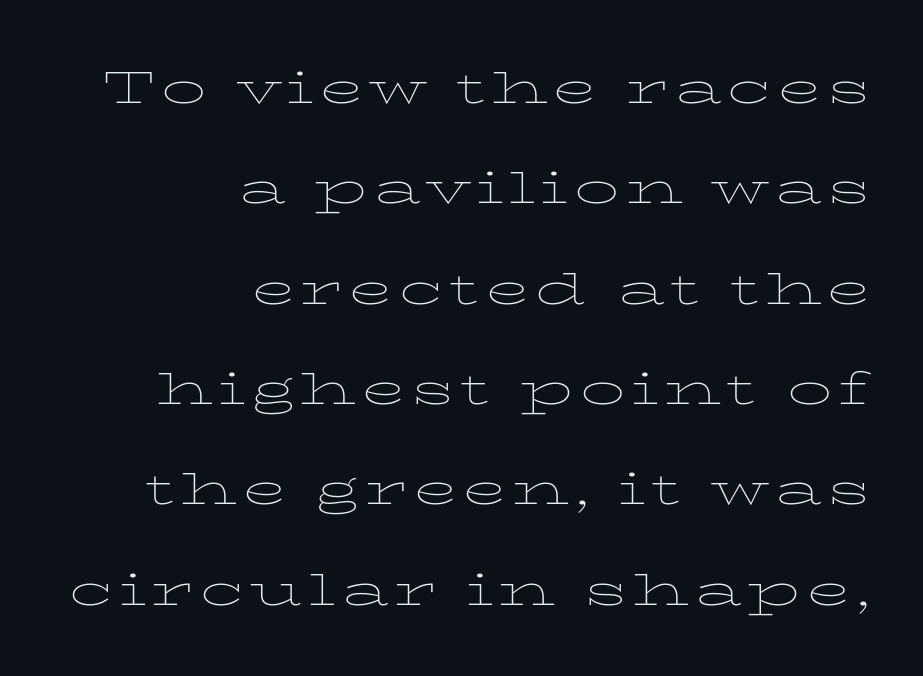
The image shows 45 px thin, wide serif type, upright; set right-aligned, loose line spacing (2.23x), not underlined; low stroke contrast and a medium x-height.
